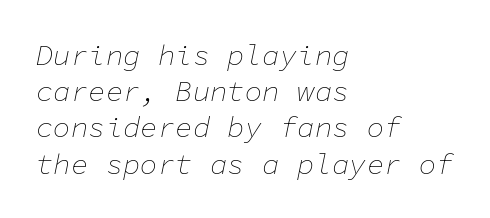
Q: Is the text bold? A: No.
Q: Is the text italic (slanted)? A: Yes, it leans right by about 11 degrees.
Q: Is the text underlined? A: No.
Q: How is the paragraph aligned? A: Left-aligned.
Q: Is the spacing between letters normal or unusually wide? A: Normal.
Q: Is the spacing between lines tight, normal or loose? A: Normal.
Q: Width (condensed, normal, or wide)? A: Normal.
Q: Stroke contrast? A: Low.
Q: x-height? A: Medium.
Q: Monospaced? A: Yes.
